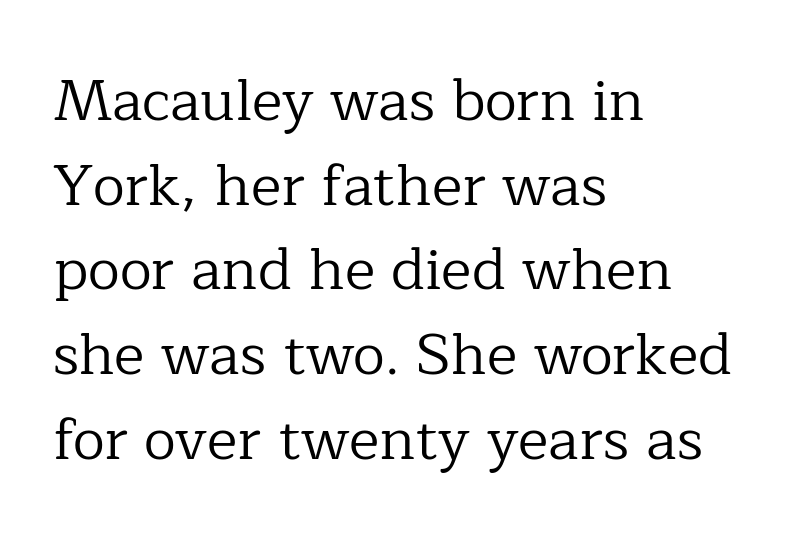
The horizontal fit of the characters is conventional and even. The words here are not underlined. This is the regular roman posture of the typeface. Font category for this specimen: serif. In terms of leading, this rendering sits right in the middle.
